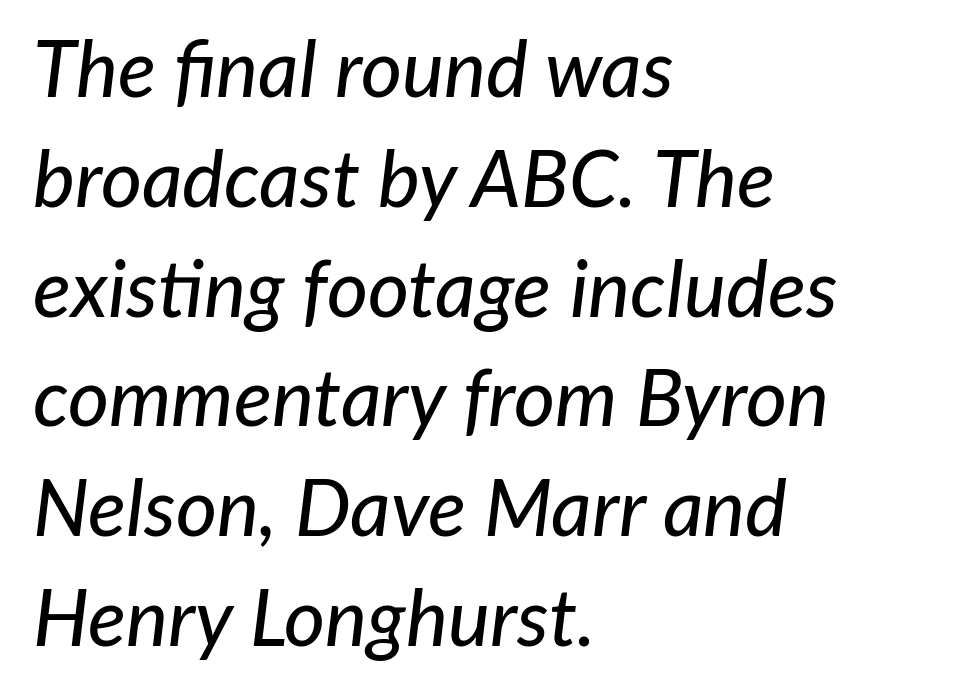
The image shows 79 px text type, italic (leaning right); set left-aligned, normal line spacing (1.39x), normal letter spacing, not underlined; low stroke contrast and a medium x-height.
